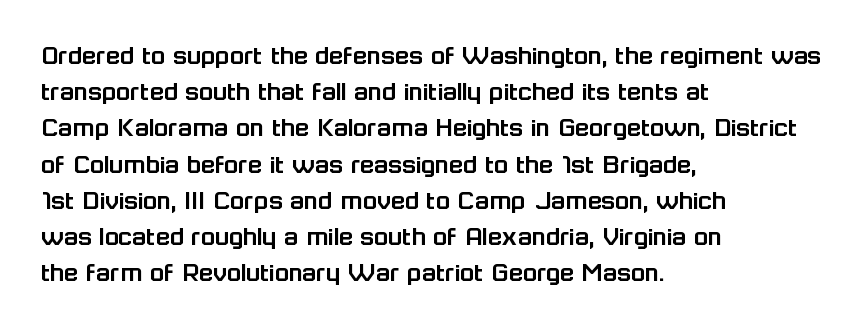
The image shows 29 px sans-serif type, upright; set left-aligned, normal line spacing (1.25x), normal letter spacing, not underlined; low stroke contrast and a medium x-height.
